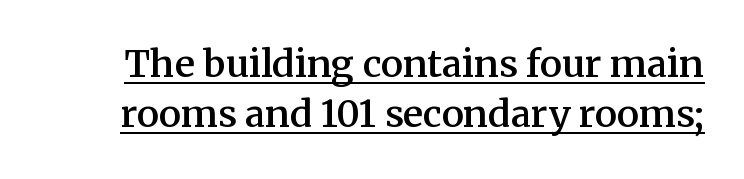
The image shows 37 px semibold serif type, upright; set normal line spacing (1.36x), normal letter spacing, underlined; medium stroke contrast and a medium x-height.
